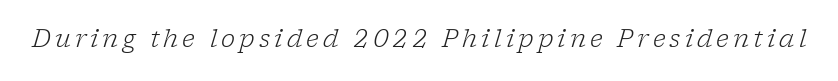
{"italic": "yes", "lean": "right", "slant_degrees": 17, "bold": "no", "underline": "no", "glyph_px": 24}
